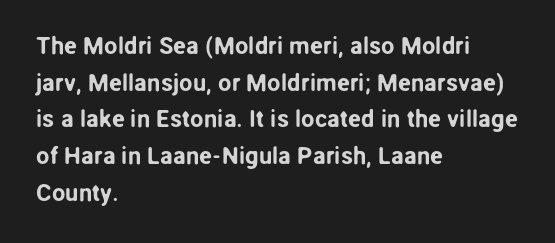
Unlike italic type, these characters show no tilt at all. Glyph-to-glyph distance matches everyday printed text. The line-height multiplier appears to be the usual default. The rag falls on the right side of this text block.
